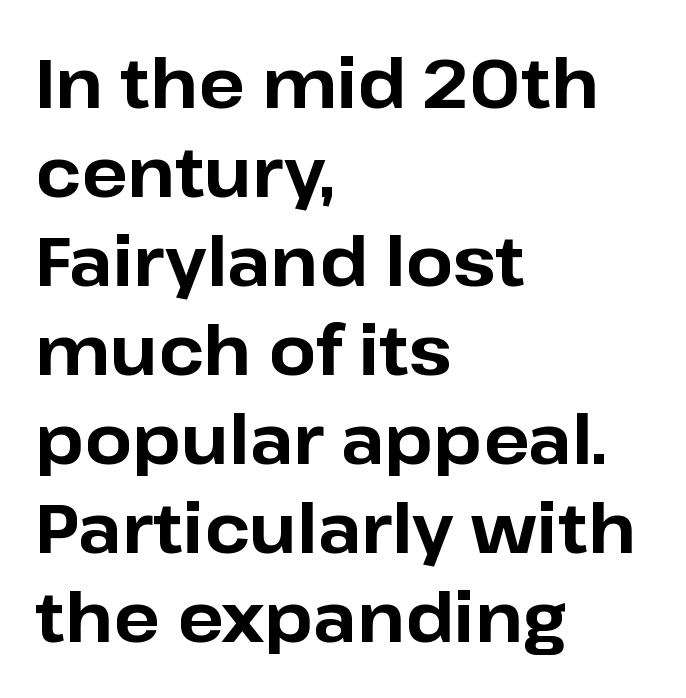
Q: Is the text bold? A: Yes.
Q: Is the text italic (slanted)? A: No, it is upright.
Q: Is the typeface a serif or a sans-serif typeface? A: Sans-serif.
Q: Is the text underlined? A: No.
Q: How is the paragraph aligned? A: Left-aligned.
Q: Is the spacing between letters normal or unusually wide? A: Normal.
Q: Is the spacing between lines tight, normal or loose? A: Normal.
Q: Width (condensed, normal, or wide)? A: Normal.
Q: Stroke contrast? A: Low.
Q: x-height? A: Medium.
Q: Monospaced? A: No.
